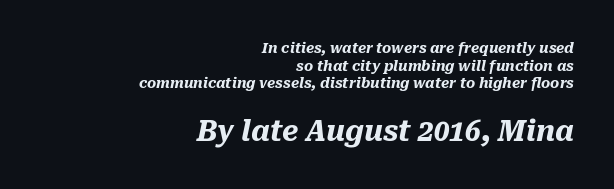
The image shows 28 px heavy type, italic (leaning right); set right-aligned, normal line spacing (1.26x), normal letter spacing, not underlined; the second (bottom) block is 2.0x larger; medium stroke contrast and a medium x-height.
